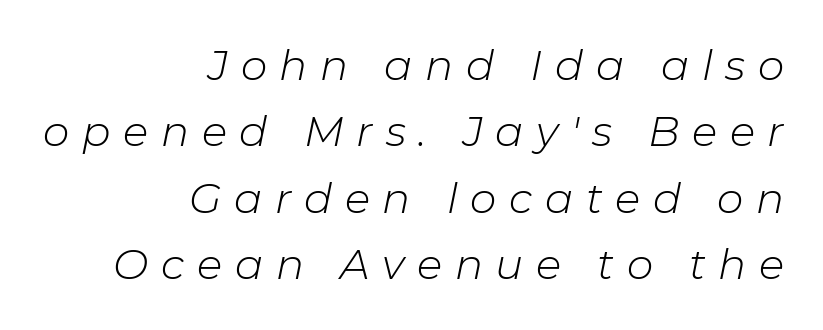
Q: Is the text bold? A: No.
Q: Is the text italic (slanted)? A: Yes, it leans right by about 11 degrees.
Q: Is the text underlined? A: No.
Q: How is the paragraph aligned? A: Right-aligned.
Q: Is the spacing between letters normal or unusually wide? A: Unusually wide.
Q: Is the spacing between lines tight, normal or loose? A: Normal.
Q: Width (condensed, normal, or wide)? A: Normal.
Q: Stroke contrast? A: Low.
Q: x-height? A: Medium.
Q: Monospaced? A: No.
